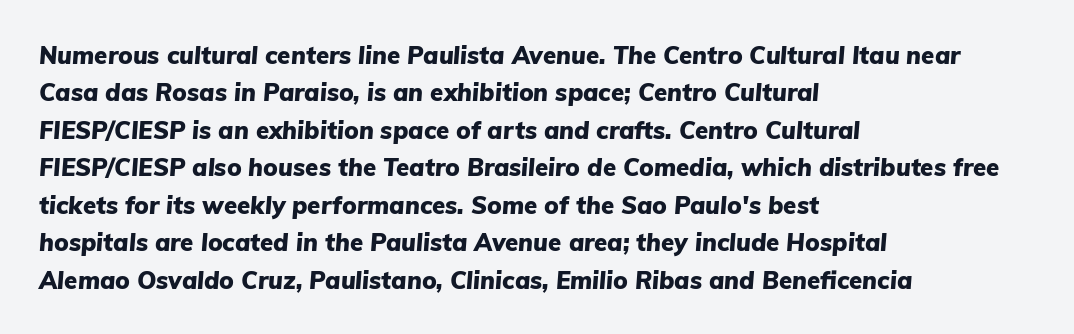
The image shows 24 px bold type, italic (leaning right); set left-aligned, normal line spacing (1.56x), normal letter spacing, not underlined.
